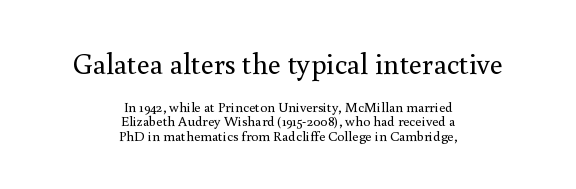
{"serif": "yes", "italic": "no", "bold": "no", "weight": "regular", "width": "normal", "x_height": "small", "monospaced": "no", "underline": "no", "align": "center", "line_spacing": "tight", "line_spacing_ratio": 1.03, "letter_spacing": "normal", "letter_spacing_em": 0.0, "larger_block": "first", "size_ratio": 2.07, "glyph_px": 29}
